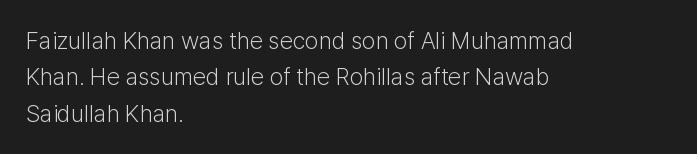
Q: Is the text bold? A: No.
Q: Is the text italic (slanted)? A: No, it is upright.
Q: Is the text underlined? A: No.
Q: How is the paragraph aligned? A: Left-aligned.
Q: Is the spacing between letters normal or unusually wide? A: Normal.
Q: Is the spacing between lines tight, normal or loose? A: Normal.
